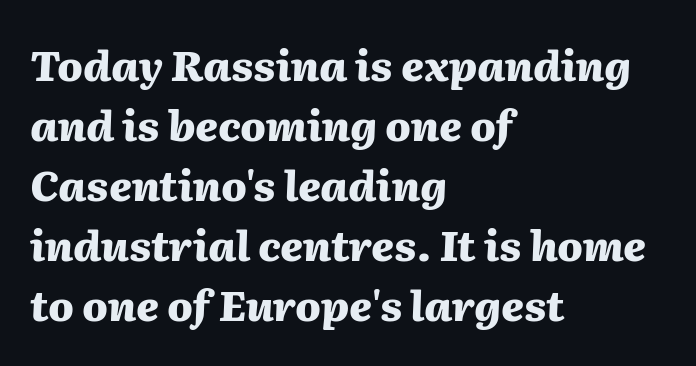
Q: Is the text bold? A: Yes.
Q: Is the text italic (slanted)? A: Yes, it leans right by about 2 degrees.
Q: Is the text underlined? A: No.
Q: How is the paragraph aligned? A: Left-aligned.
Q: Is the spacing between letters normal or unusually wide? A: Normal.
Q: Is the spacing between lines tight, normal or loose? A: Normal.
Q: Width (condensed, normal, or wide)? A: Normal.
Q: Stroke contrast? A: Medium.
Q: x-height? A: Medium.
Q: Monospaced? A: No.
